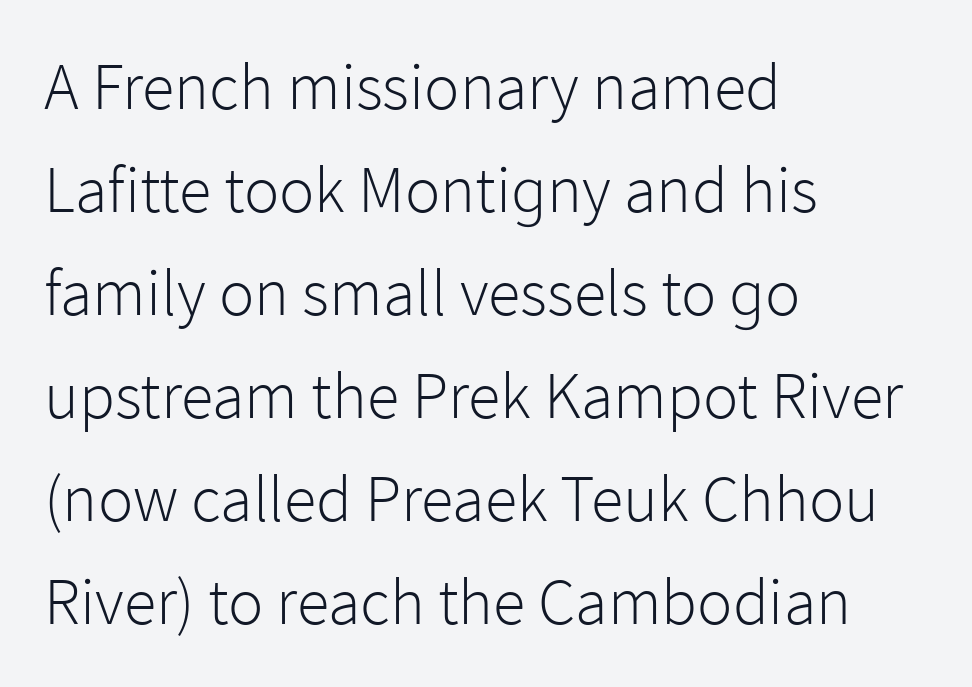
{"serif": "no", "italic": "no", "bold": "no", "weight": "light", "width": "normal", "stroke_contrast": "low", "x_height": "medium", "monospaced": "no", "underline": "no", "align": "left", "line_spacing": "normal", "line_spacing_ratio": 1.56, "letter_spacing": "normal", "letter_spacing_em": 0.0, "glyph_px": 66}
